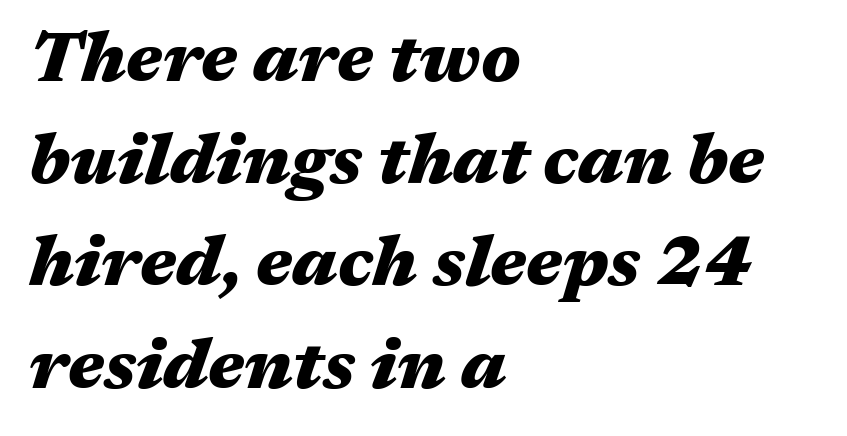
{"italic": "yes", "lean": "right", "slant_degrees": 17, "bold": "yes", "weight": "heavy", "width": "wide", "stroke_contrast": "medium", "x_height": "medium", "monospaced": "no", "underline": "no", "align": "left", "line_spacing": "normal", "line_spacing_ratio": 1.46, "letter_spacing": "normal", "letter_spacing_em": 0.0, "glyph_px": 70}
